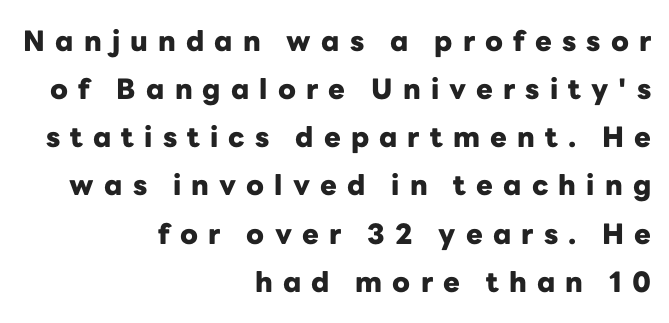
Q: Is the text bold? A: Yes.
Q: Is the text italic (slanted)? A: No, it is upright.
Q: Is the typeface a serif or a sans-serif typeface? A: Sans-serif.
Q: Is the text underlined? A: No.
Q: How is the paragraph aligned? A: Right-aligned.
Q: Is the spacing between letters normal or unusually wide? A: Unusually wide.
Q: Width (condensed, normal, or wide)? A: Normal.
Q: Stroke contrast? A: Low.
Q: x-height? A: Medium.
Q: Monospaced? A: No.
